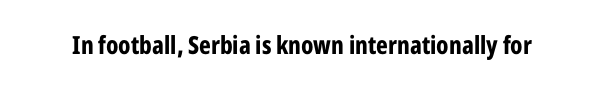
The image shows 25 px bold type, upright; set normal letter spacing, not underlined.
